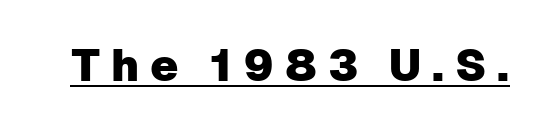
Q: Is the text italic (slanted)? A: No, it is upright.
Q: Is the typeface a serif or a sans-serif typeface? A: Sans-serif.
Q: Is the text underlined? A: Yes.
Q: Is the spacing between letters normal or unusually wide? A: Unusually wide.
Q: Width (condensed, normal, or wide)? A: Normal.
Q: Stroke contrast? A: Low.
Q: x-height? A: Medium.
Q: Monospaced? A: No.
